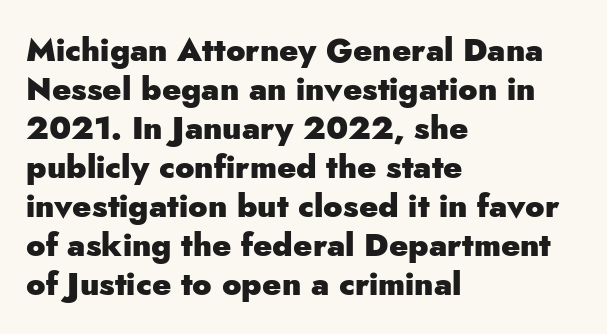
Q: Is the text bold? A: Yes.
Q: Is the text italic (slanted)? A: No, it is upright.
Q: Is the typeface a serif or a sans-serif typeface? A: Sans-serif.
Q: Is the text underlined? A: No.
Q: How is the paragraph aligned? A: Left-aligned.
Q: Is the spacing between letters normal or unusually wide? A: Normal.
Q: Width (condensed, normal, or wide)? A: Normal.
Q: Stroke contrast? A: Low.
Q: x-height? A: Small.
Q: Monospaced? A: No.
